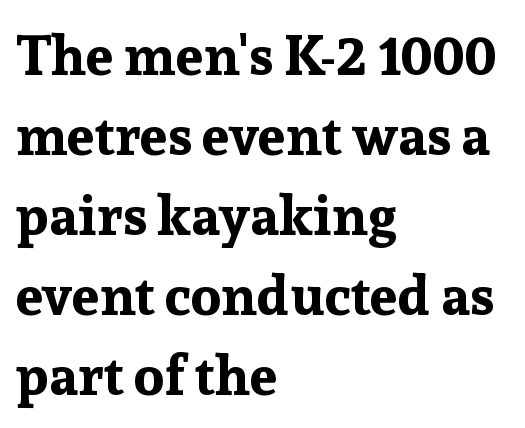
Q: Is the text bold? A: Yes.
Q: Is the text italic (slanted)? A: No, it is upright.
Q: Is the typeface a serif or a sans-serif typeface? A: Serif.
Q: Is the text underlined? A: No.
Q: How is the paragraph aligned? A: Left-aligned.
Q: Is the spacing between letters normal or unusually wide? A: Normal.
Q: Is the spacing between lines tight, normal or loose? A: Normal.
Q: Width (condensed, normal, or wide)? A: Normal.
Q: Stroke contrast? A: Low.
Q: x-height? A: Medium.
Q: Monospaced? A: No.
